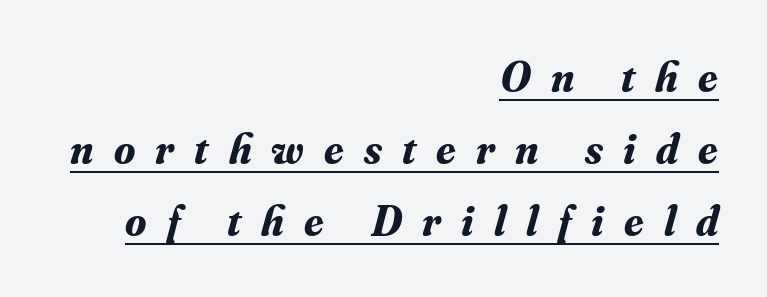
Q: Is the text bold? A: Yes.
Q: Is the text italic (slanted)? A: Yes, it leans right by about 16 degrees.
Q: Is the typeface a serif or a sans-serif typeface? A: Serif.
Q: Is the text underlined? A: Yes.
Q: How is the paragraph aligned? A: Right-aligned.
Q: Is the spacing between letters normal or unusually wide? A: Unusually wide.
Q: Is the spacing between lines tight, normal or loose? A: Normal.
Q: Width (condensed, normal, or wide)? A: Normal.
Q: Stroke contrast? A: Medium.
Q: x-height? A: Small.
Q: Monospaced? A: No.
